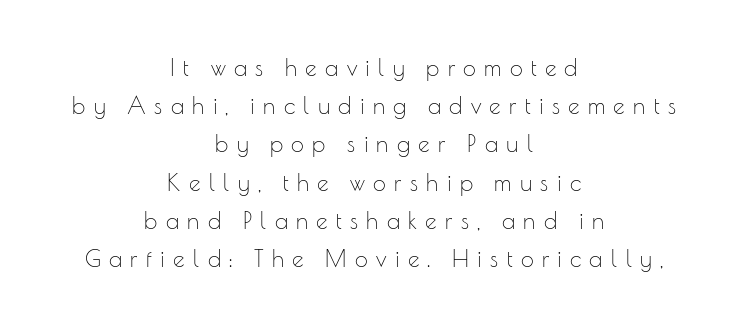
Q: Is the text bold? A: No.
Q: Is the text italic (slanted)? A: No, it is upright.
Q: Is the text underlined? A: No.
Q: How is the paragraph aligned? A: Centered.
Q: Is the spacing between letters normal or unusually wide? A: Unusually wide.
Q: Is the spacing between lines tight, normal or loose? A: Normal.
